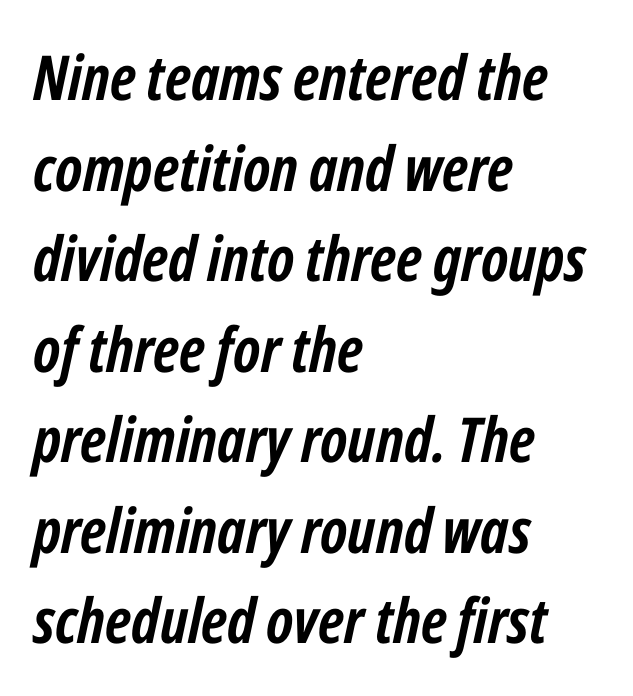
{"italic": "yes", "lean": "right", "slant_degrees": 12, "bold": "yes", "weight": "semibold", "width": "condensed", "stroke_contrast": "low", "x_height": "medium", "monospaced": "no", "underline": "no", "align": "left", "line_spacing": "normal", "line_spacing_ratio": 1.46, "letter_spacing": "normal", "letter_spacing_em": 0.0, "glyph_px": 62}
